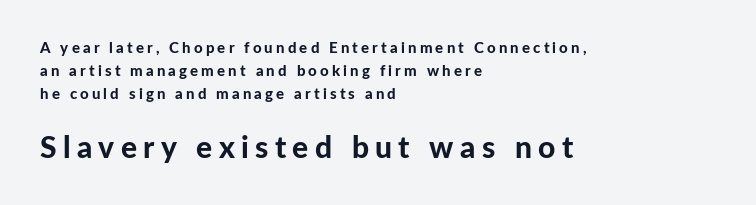
Q: Is the text bold? A: Yes.
Q: Is the text italic (slanted)? A: No, it is upright.
Q: Is the typeface a serif or a sans-serif typeface? A: Sans-serif.
Q: Is the text underlined? A: No.
Q: How is the paragraph aligned? A: Left-aligned.
Q: Is the spacing between letters normal or unusually wide? A: Unusually wide.
Q: Is the spacing between lines tight, normal or loose? A: Normal.
Q: Which block of text is set in a larger size, the first (top) or the second (bottom)? A: The second (bottom) one.
Q: Width (condensed, normal, or wide)? A: Normal.
Q: Stroke contrast? A: Low.
Q: x-height? A: Medium.
Q: Monospaced? A: No.
